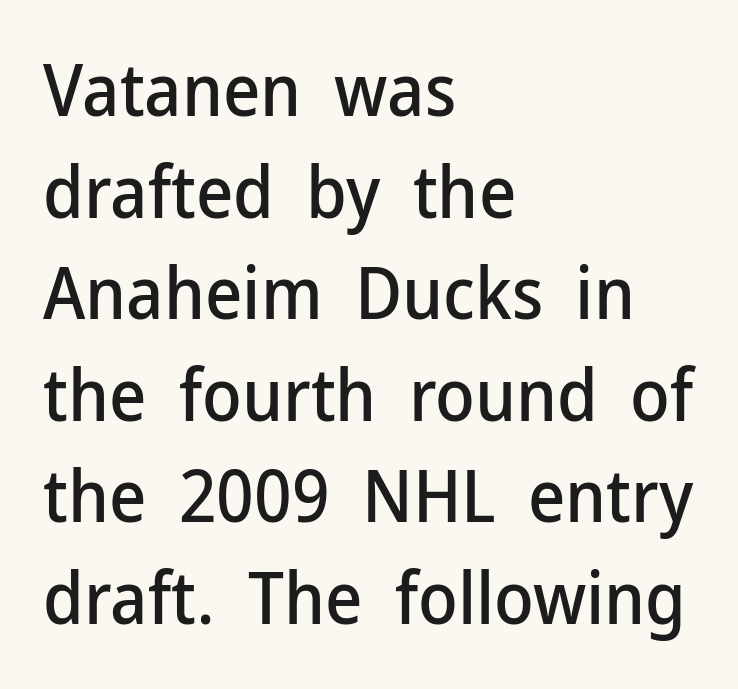
This sample uses a sans-serif face. Notice how the stems are strictly vertical — no italics here. Note the varied advance widths — an 'i' is clearly narrower than an 'm'. Look at the tracking — it's just the regular setting, nothing added.
